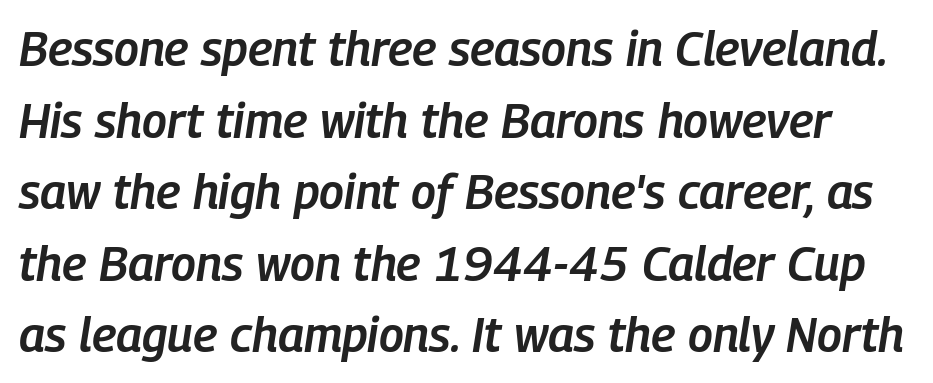
{"italic": "yes", "lean": "right", "slant_degrees": 9, "bold": "semi", "weight": "semibold", "width": "condensed", "stroke_contrast": "low", "x_height": "medium", "monospaced": "no", "underline": "no", "line_spacing": "normal", "line_spacing_ratio": 1.49, "letter_spacing": "normal", "letter_spacing_em": 0.0, "glyph_px": 48}
